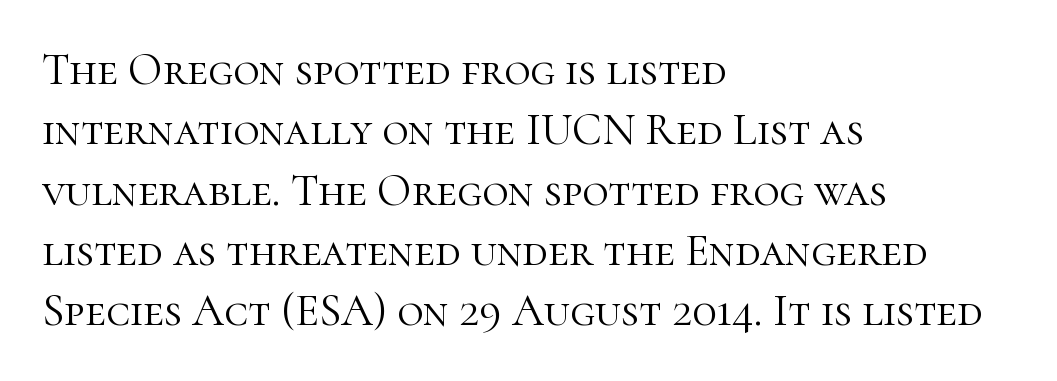
The image shows 45 px light serif type, upright; set left-aligned, normal line spacing (1.34x), normal letter spacing, not underlined; high stroke contrast and a medium x-height.
